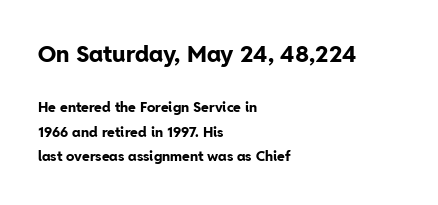
The image shows 23 px bold type, upright; set left-aligned, line spacing 1.76x, normal letter spacing, not underlined; the first (top) block is 1.64x larger.
